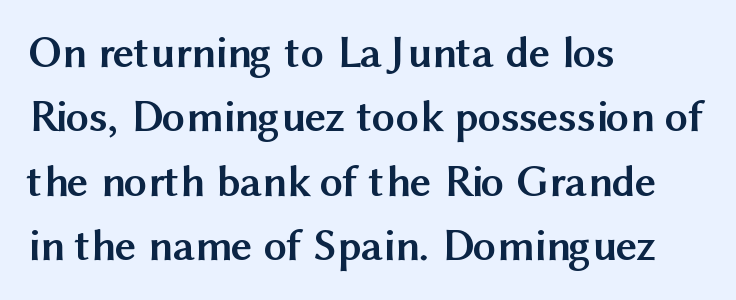
This sample keeps an unexceptional amount of space between lines. Characters follow at the spacing the type designer built in. Descenders hang freely into open space. On the weight axis this lands at bold, roughly 700. Each letter keeps its own natural width here, so spacing adapts to shape.
